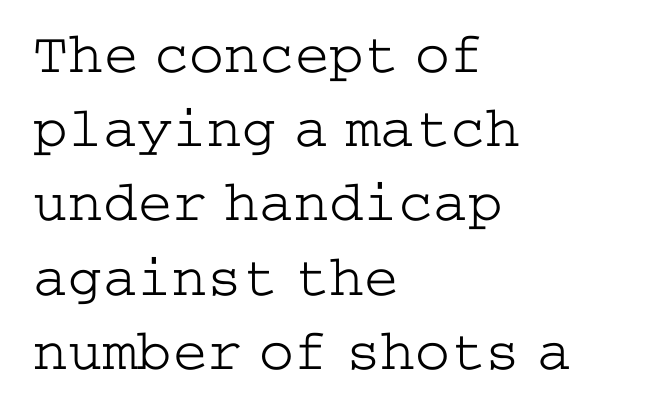
{"serif": "yes", "italic": "no", "bold": "no", "weight": "light", "width": "wide", "stroke_contrast": "low", "x_height": "medium", "underline": "no", "align": "left", "line_spacing": "normal", "line_spacing_ratio": 1.28, "letter_spacing": "normal", "letter_spacing_em": 0.0, "glyph_px": 58}
